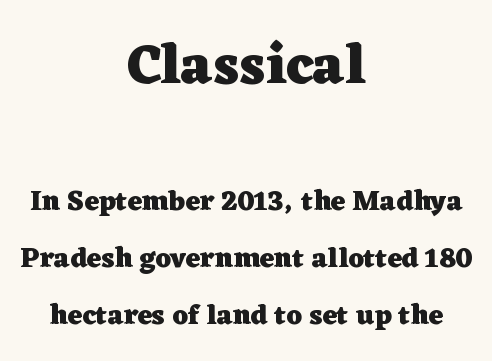
{"serif": "yes", "italic": "no", "bold": "yes", "weight": "heavy", "width": "wide", "stroke_contrast": "low", "x_height": "medium", "monospaced": "no", "underline": "no", "align": "center", "line_spacing": "loose", "line_spacing_ratio": 2.05, "letter_spacing": "normal", "letter_spacing_em": 0.0, "larger_block": "first", "size_ratio": 2.0, "glyph_px": 56}
